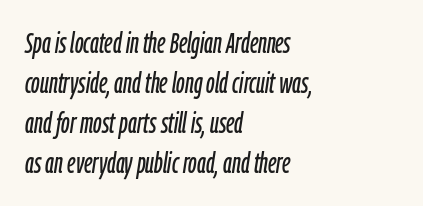
Q: Is the text italic (slanted)? A: Yes, it leans right by about 9 degrees.
Q: Is the text underlined? A: No.
Q: How is the paragraph aligned? A: Left-aligned.
Q: Is the spacing between letters normal or unusually wide? A: Normal.
Q: Is the spacing between lines tight, normal or loose? A: Normal.
Q: Width (condensed, normal, or wide)? A: Condensed.
Q: Stroke contrast? A: Low.
Q: x-height? A: Medium.
Q: Monospaced? A: No.
